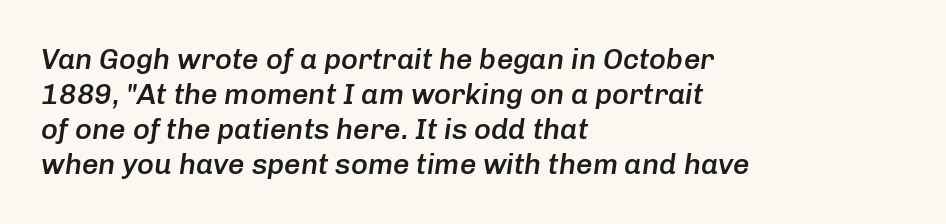
{"italic": "yes", "lean": "right", "slant_degrees": 8, "bold": "semi", "weight": "semibold", "width": "normal", "stroke_contrast": "low", "x_height": "medium", "monospaced": "no", "underline": "no", "align": "left", "line_spacing_ratio": 1.21, "letter_spacing": "normal", "letter_spacing_em": 0.0, "glyph_px": 29}
